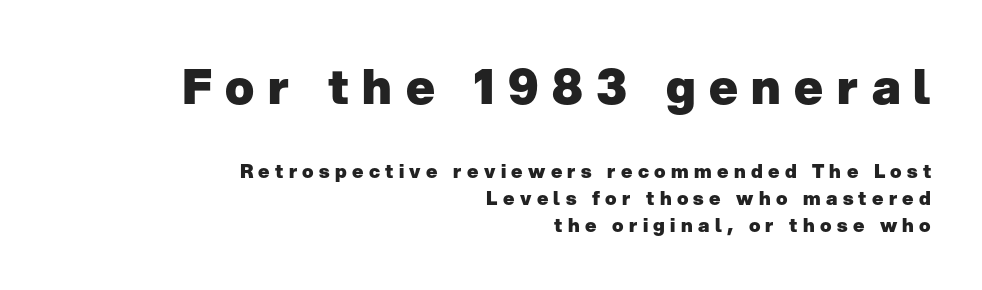
The image shows 48 px heavy sans-serif type, upright; set right-aligned, normal line spacing (1.41x), unusually wide letter spacing (+0.28 em), not underlined; the first (top) block is 2.53x larger; low stroke contrast and a medium x-height.
